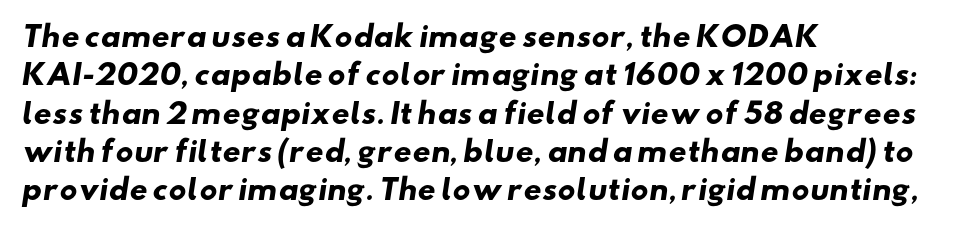
Q: Is the text bold? A: Yes.
Q: Is the typeface a serif or a sans-serif typeface? A: Sans-serif.
Q: Is the text underlined? A: No.
Q: How is the paragraph aligned? A: Left-aligned.
Q: Is the spacing between letters normal or unusually wide? A: Normal.
Q: Is the spacing between lines tight, normal or loose? A: Normal.
Q: Width (condensed, normal, or wide)? A: Wide.
Q: Stroke contrast? A: Low.
Q: x-height? A: Small.
Q: Monospaced? A: No.
